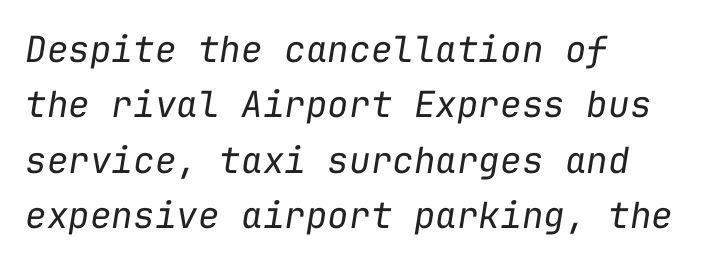
The image shows 36 px regular-weight type, italic (leaning right), monospaced; set left-aligned, normal line spacing (1.54x), normal letter spacing, not underlined; low stroke contrast and a medium x-height.
